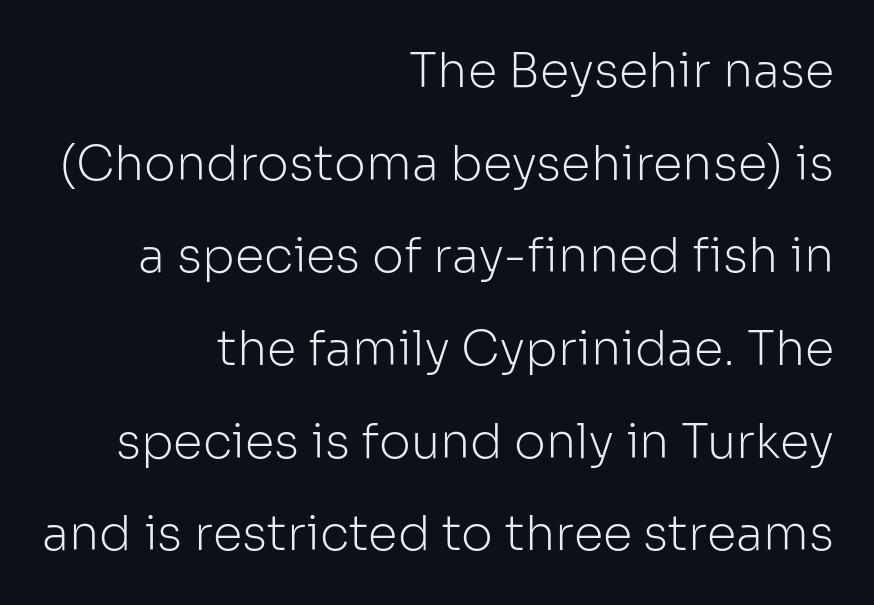
Q: Is the text bold? A: No.
Q: Is the text italic (slanted)? A: No, it is upright.
Q: Is the typeface a serif or a sans-serif typeface? A: Sans-serif.
Q: Is the text underlined? A: No.
Q: How is the paragraph aligned? A: Right-aligned.
Q: Is the spacing between letters normal or unusually wide? A: Normal.
Q: Is the spacing between lines tight, normal or loose? A: Loose.
Q: Width (condensed, normal, or wide)? A: Normal.
Q: Stroke contrast? A: Low.
Q: x-height? A: Medium.
Q: Monospaced? A: No.
